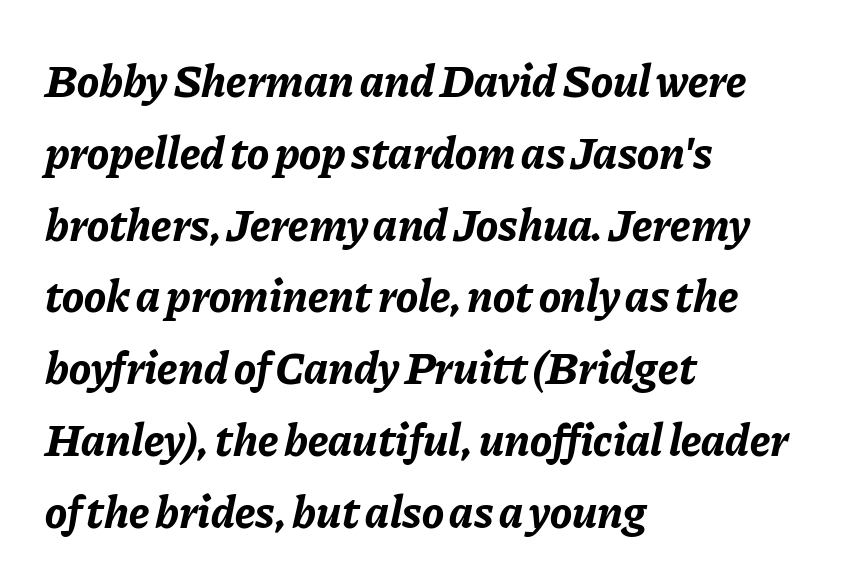
{"italic": "yes", "lean": "right", "slant_degrees": 11, "bold": "yes", "weight": "bold", "width": "normal", "stroke_contrast": "low", "x_height": "medium", "monospaced": "no", "underline": "no", "align": "left", "line_spacing": "normal", "line_spacing_ratio": 1.56, "letter_spacing": "normal", "letter_spacing_em": 0.0, "glyph_px": 46}
